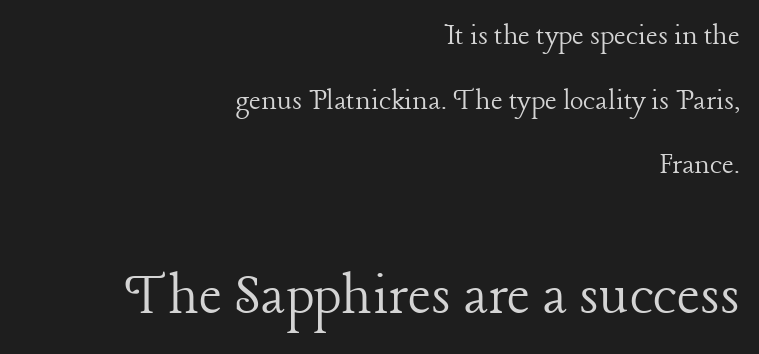
{"serif": "yes", "italic": "no", "bold": "no", "weight": "light", "width": "normal", "stroke_contrast": "low", "x_height": "medium", "monospaced": "no", "underline": "no", "align": "right", "line_spacing": "loose", "line_spacing_ratio": 2.02, "letter_spacing": "normal", "letter_spacing_em": 0.0, "larger_block": "second", "size_ratio": 1.97, "glyph_px": 63}
